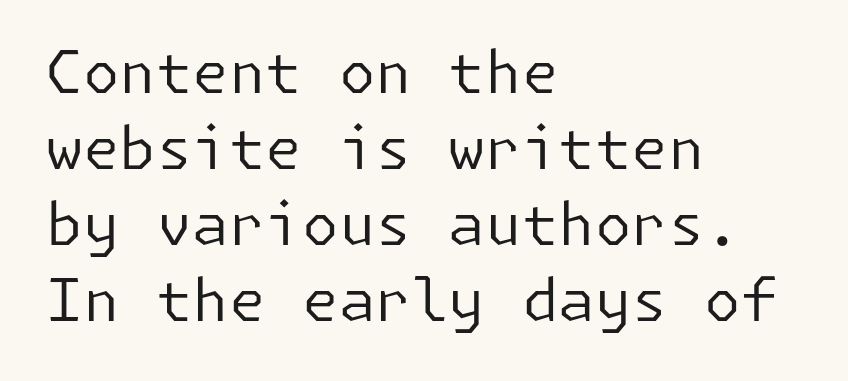
Q: Is the text bold? A: No.
Q: Is the text italic (slanted)? A: No, it is upright.
Q: Is the typeface a serif or a sans-serif typeface? A: Sans-serif.
Q: Is the text underlined? A: No.
Q: How is the paragraph aligned? A: Left-aligned.
Q: Is the spacing between letters normal or unusually wide? A: Normal.
Q: Is the spacing between lines tight, normal or loose? A: Normal.
Q: Width (condensed, normal, or wide)? A: Normal.
Q: Stroke contrast? A: Low.
Q: x-height? A: Medium.
